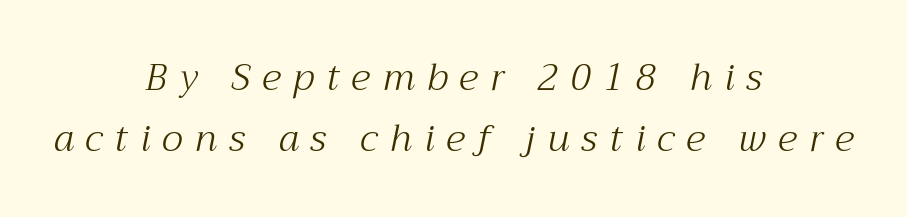
Horizontal bands of white between lines are of average thickness. You could only call the tracking loose — the letters float apart. Just letters on the line, the space beneath them empty. Summary of weight: not heavy and not bold. To sum up the face: it has serifs.
